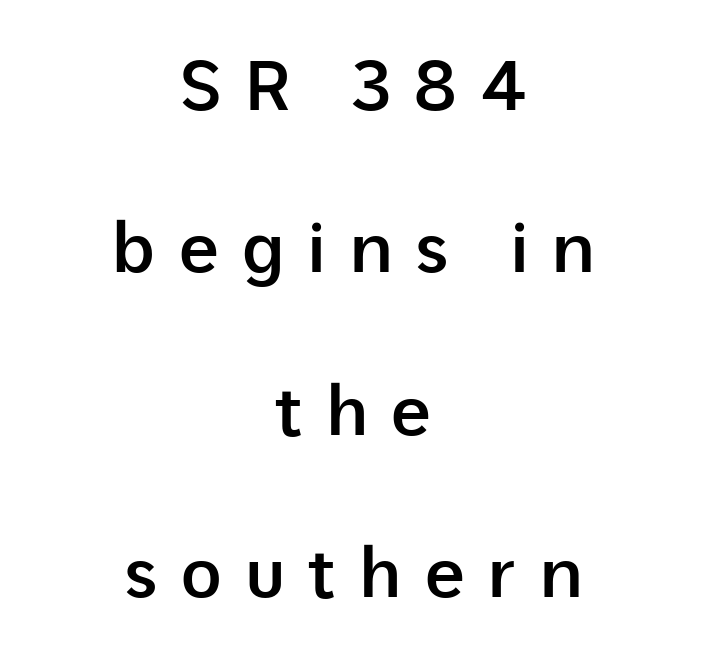
Tracking value appears strongly positive — letters spread wide. The rendering uses natural spacing where letterforms have individual widths. Does the leading feel generous? Absolutely, it's lavish. The lines are quadded center. The font's upright variant was chosen for this text.
